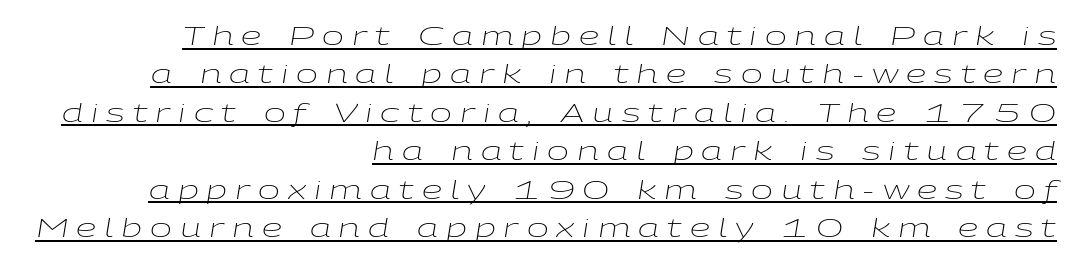
Every word sits above its own underline. Here the glyphs are tracked loosely, breaking word shapes into spaced letters. The line-height multiplier appears to be the usual default. Casual observation: everything's shoved over to the right. Slanted lettering throughout. The cut favours lightness, reaching ordinary text weight at its darkest.
